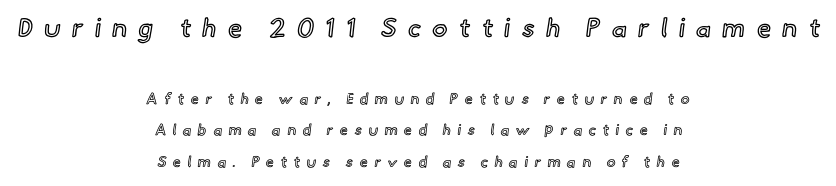
{"underline": "no", "align": "center", "line_spacing": "loose", "line_spacing_ratio": 2.11, "letter_spacing": "wide", "letter_spacing_em": 0.43, "larger_block": "first", "size_ratio": 1.73, "glyph_px": 26}
